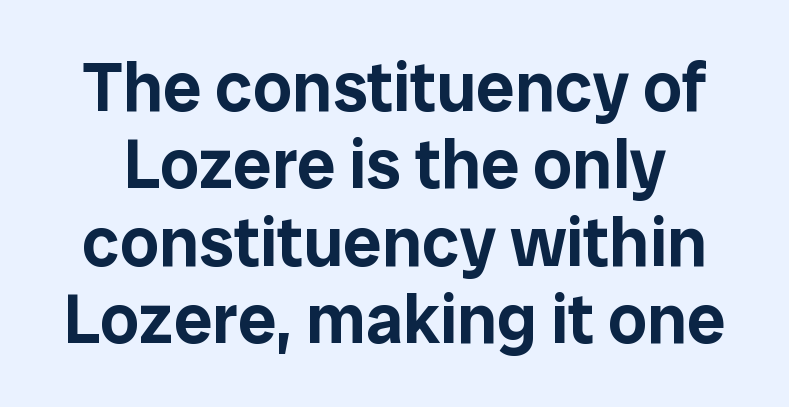
The image shows 69 px sans-serif type, upright; set tight line spacing (1.12x), normal letter spacing, not underlined; low stroke contrast and a medium x-height.
